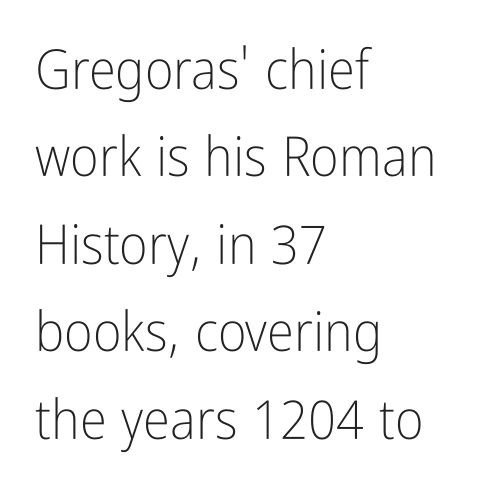
Q: Is the text bold? A: No.
Q: Is the text italic (slanted)? A: No, it is upright.
Q: Is the typeface a serif or a sans-serif typeface? A: Sans-serif.
Q: Is the text underlined? A: No.
Q: How is the paragraph aligned? A: Left-aligned.
Q: Is the spacing between letters normal or unusually wide? A: Normal.
Q: Is the spacing between lines tight, normal or loose? A: Normal.
Q: Width (condensed, normal, or wide)? A: Condensed.
Q: Stroke contrast? A: Low.
Q: x-height? A: Medium.
Q: Monospaced? A: No.
